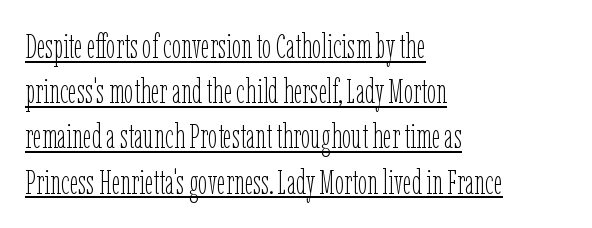
{"italic": "no", "bold": "no", "weight": "thin", "width": "condensed", "stroke_contrast": "low", "x_height": "medium", "monospaced": "no", "underline": "yes", "align": "left", "line_spacing": "normal", "line_spacing_ratio": 1.33, "letter_spacing": "normal", "letter_spacing_em": 0.0, "glyph_px": 34}
